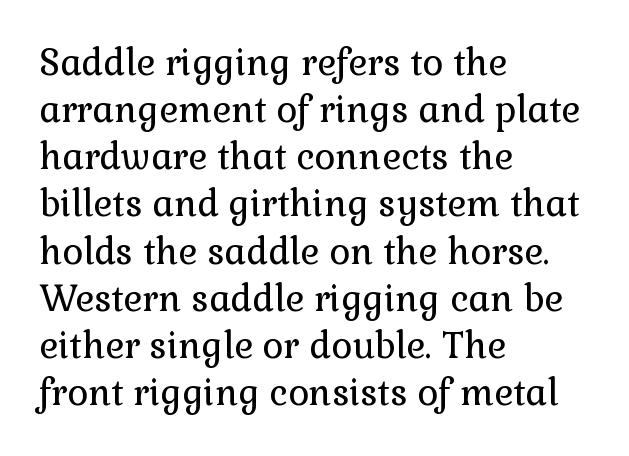
The image shows 36 px regular-weight serif type, upright; set left-aligned, normal line spacing (1.31x), normal letter spacing, not underlined; low stroke contrast and a medium x-height.
